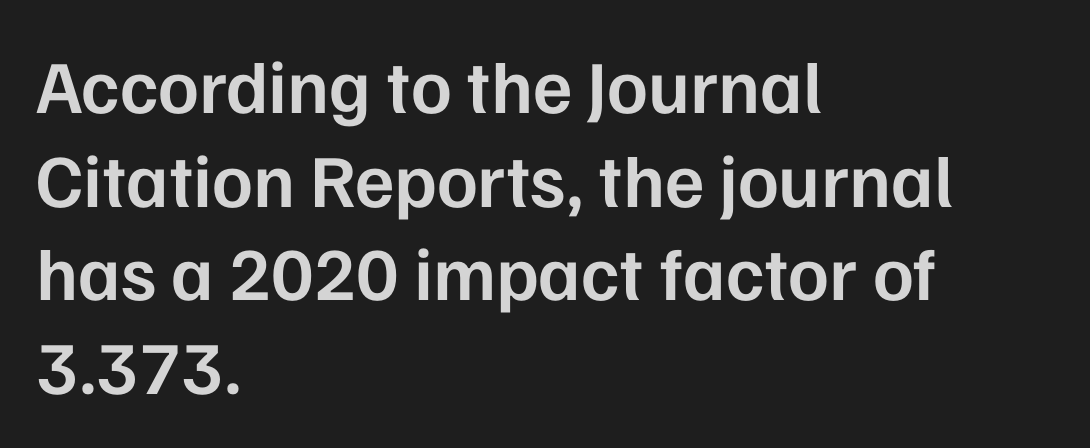
Compared with a centered layout, this one pins lines to the left instead. The type family on display is of the sans-serif kind. Think of a printed novel: that variable character pitch is what you see here. The space beneath each line is pristine and unruled.
